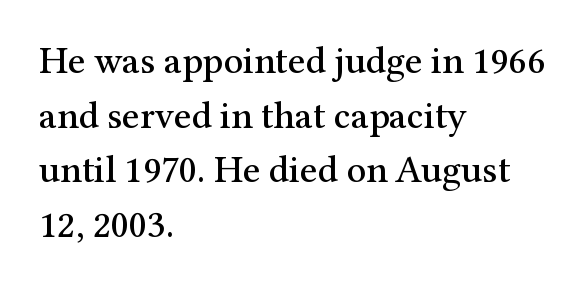
These lines are rendered in a variable-pitch font. This sample uses plain, unmodified letter spacing. The block of text has a typical density, with ordinary space between rows. Words float on clear page, feet unadorned. This is roman type, the default non-slanted kind. Are there feet on the stems? There are — it's a serif.
